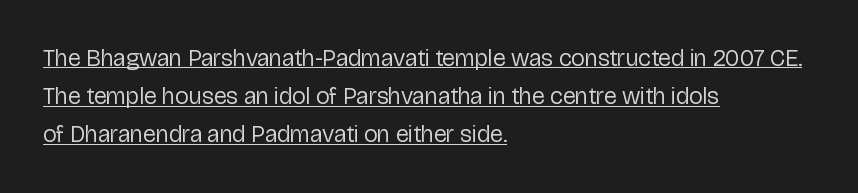
The image shows 24 px text type, upright; set left-aligned, normal line spacing (1.59x), normal letter spacing, underlined.
